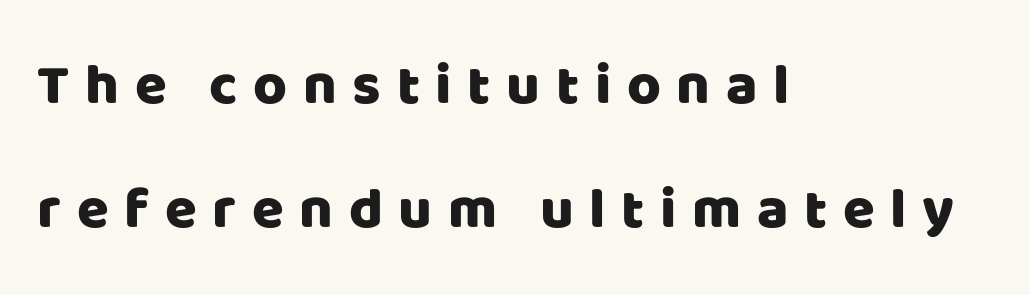
{"serif": "no", "italic": "no", "width": "normal", "stroke_contrast": "low", "x_height": "large", "monospaced": "no", "underline": "no", "align": "left", "line_spacing": "loose", "line_spacing_ratio": 2.13, "letter_spacing": "wide", "letter_spacing_em": 0.27, "glyph_px": 58}
